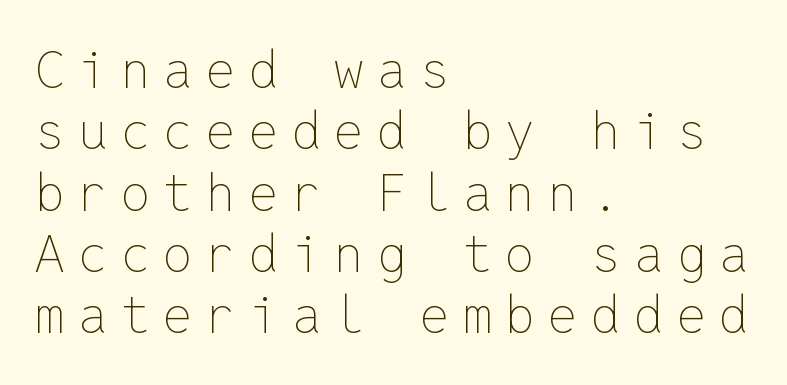
One-word summary of the alignment: left. Heft: none added — not bold. Descenders hang freely into open space. The font's upright variant was chosen for this text. The face used here is rendered with a markedly widened letterfit. The rendering uses typewriter-style spacing with identical character cells.
